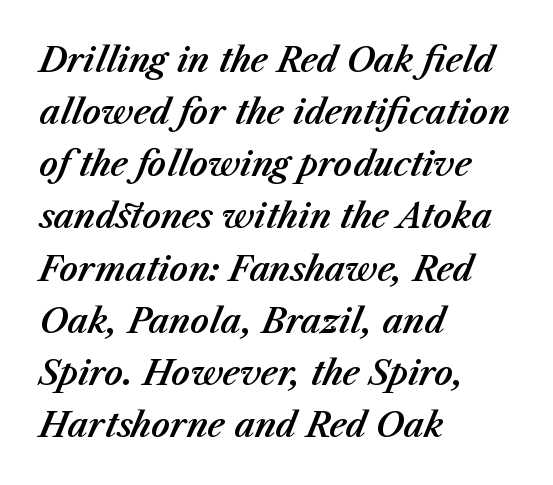
{"italic": "yes", "lean": "right", "slant_degrees": 23, "width": "normal", "stroke_contrast": "medium", "x_height": "medium", "monospaced": "no", "underline": "no", "align": "left", "line_spacing": "normal", "line_spacing_ratio": 1.58, "letter_spacing": "normal", "letter_spacing_em": 0.0, "glyph_px": 33}
